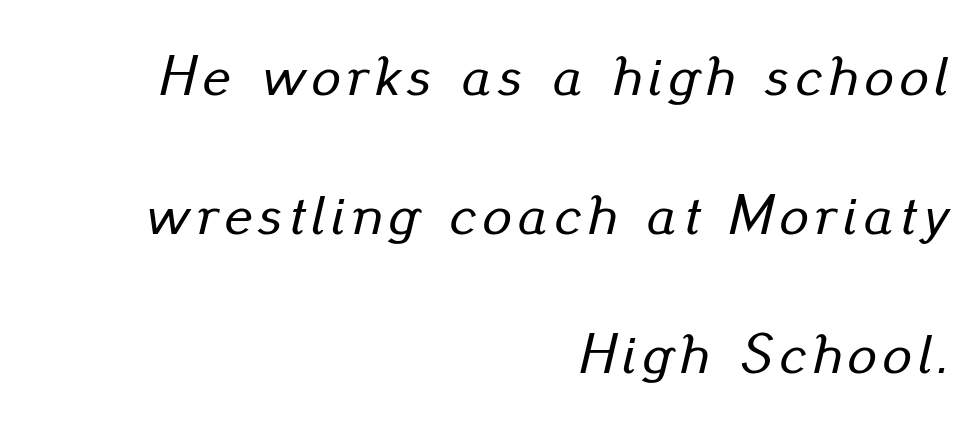
Regarding leading, the lines here are spaced well apart. Note the varied advance widths — an 'i' is clearly narrower than an 'm'. Quick note: underline off. The face used here has a pronounced slope to its letters.
